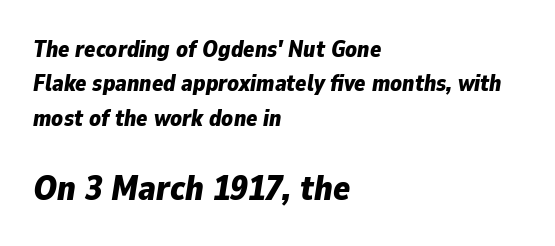
Look at the stroke-to-counter ratio: heavy, a bold. The face used here appears at its bigger size in the lower chunk. Is this a fixed-width face? No — the glyphs have proportional, varying widths. Caption: standard tracking, unaltered.
